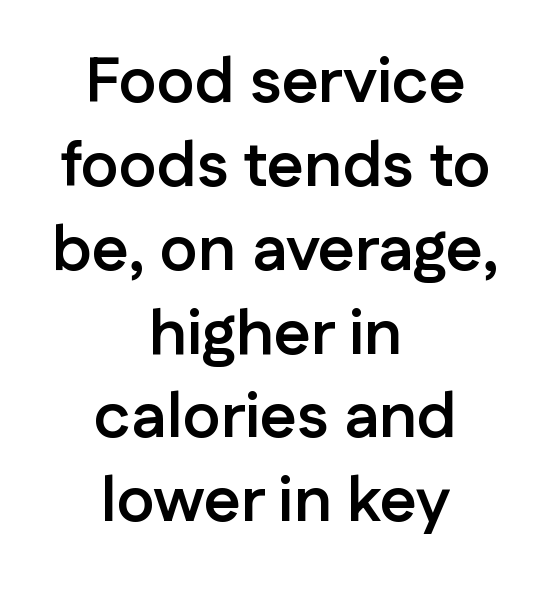
The image shows 64 px semibold sans-serif type, upright; set centered, normal line spacing (1.31x), normal letter spacing, not underlined; low stroke contrast and a medium x-height.
